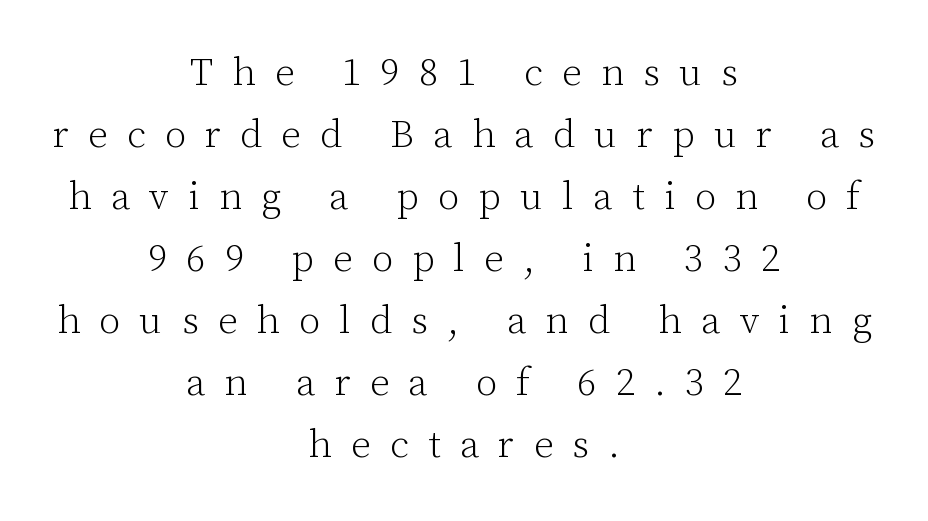
Q: Is the text bold? A: No.
Q: Is the text italic (slanted)? A: No, it is upright.
Q: Is the typeface a serif or a sans-serif typeface? A: Serif.
Q: Is the text underlined? A: No.
Q: How is the paragraph aligned? A: Centered.
Q: Is the spacing between letters normal or unusually wide? A: Unusually wide.
Q: Is the spacing between lines tight, normal or loose? A: Normal.
Q: Width (condensed, normal, or wide)? A: Normal.
Q: Stroke contrast? A: Low.
Q: x-height? A: Medium.
Q: Monospaced? A: No.
